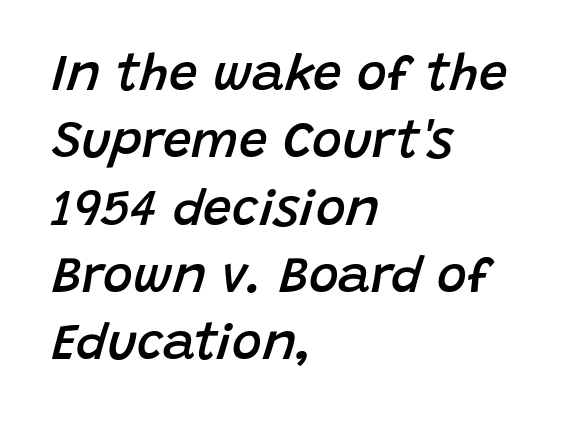
Q: Is the text bold? A: Semi-bold.
Q: Is the text italic (slanted)? A: Yes, it leans right by about 15 degrees.
Q: Is the text underlined? A: No.
Q: How is the paragraph aligned? A: Left-aligned.
Q: Is the spacing between letters normal or unusually wide? A: Normal.
Q: Is the spacing between lines tight, normal or loose? A: Normal.
Q: Width (condensed, normal, or wide)? A: Normal.
Q: Stroke contrast? A: Low.
Q: x-height? A: Large.
Q: Monospaced? A: No.
